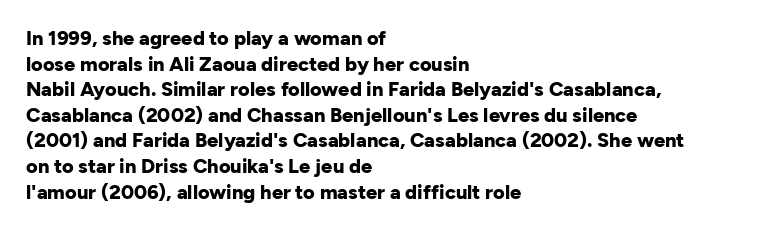
The image shows 20 px bold type, upright; set left-aligned, normal line spacing (1.28x), normal letter spacing, not underlined.
